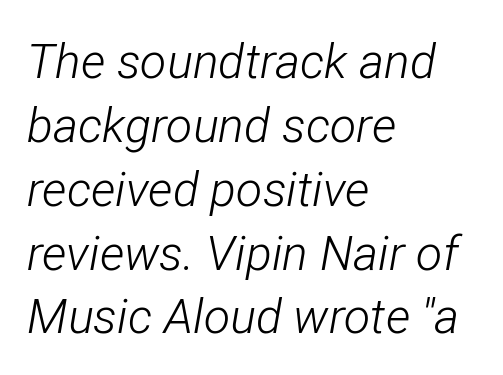
Letters have the restrained weight of plain body copy at most. Between one letter and the next there's only the usual sliver of space. Typeset ragged right — the left edge is the straight one. The line-height multiplier appears to be the usual default. When letters slant like this, we call the style italic. The words here are not underlined.
